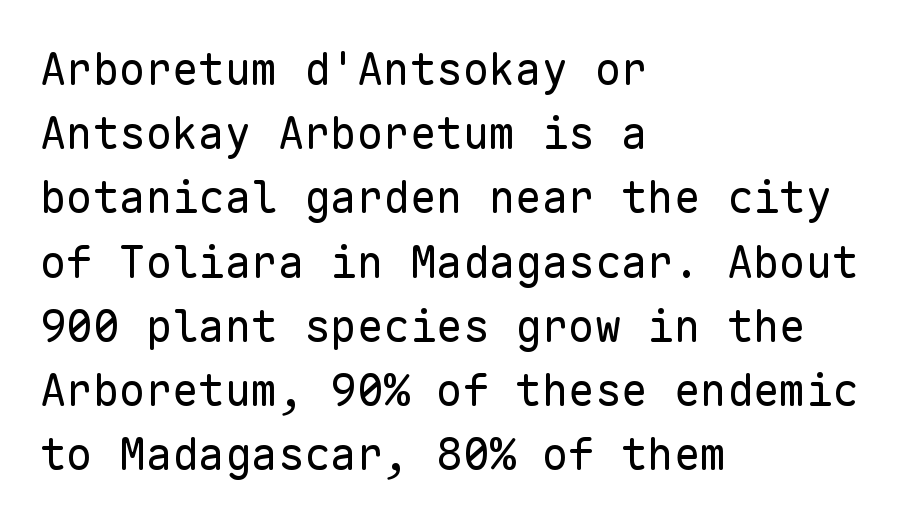
Q: Is the text bold? A: No.
Q: Is the text italic (slanted)? A: No, it is upright.
Q: Is the typeface a serif or a sans-serif typeface? A: Sans-serif.
Q: Is the text underlined? A: No.
Q: How is the paragraph aligned? A: Left-aligned.
Q: Is the spacing between letters normal or unusually wide? A: Normal.
Q: Is the spacing between lines tight, normal or loose? A: Normal.
Q: Width (condensed, normal, or wide)? A: Normal.
Q: Stroke contrast? A: Low.
Q: x-height? A: Medium.
Q: Monospaced? A: Yes.
